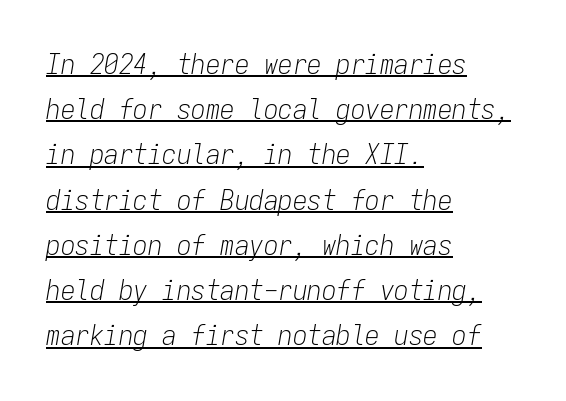
{"italic": "yes", "lean": "right", "slant_degrees": 9, "bold": "no", "weight": "light", "width": "condensed", "stroke_contrast": "low", "x_height": "medium", "monospaced": "yes", "underline": "yes", "align": "left", "line_spacing": "normal", "line_spacing_ratio": 1.56, "letter_spacing": "normal", "letter_spacing_em": 0.0, "glyph_px": 29}
